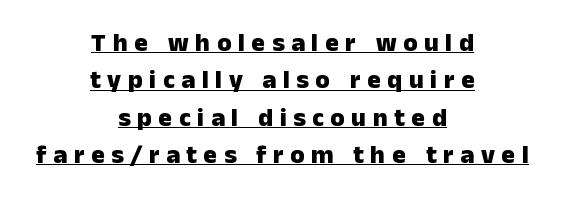
Does the weight exceed regular? Yes, all the way to bold. There is plenty of visible air inserted between adjacent glyphs. The rendered words wear a rule along their underside. Horizontal bands of white between lines are of average thickness. The font's upright variant was chosen for this text. Teacher's note: observe the equal gaps on both sides — that is centered alignment.
